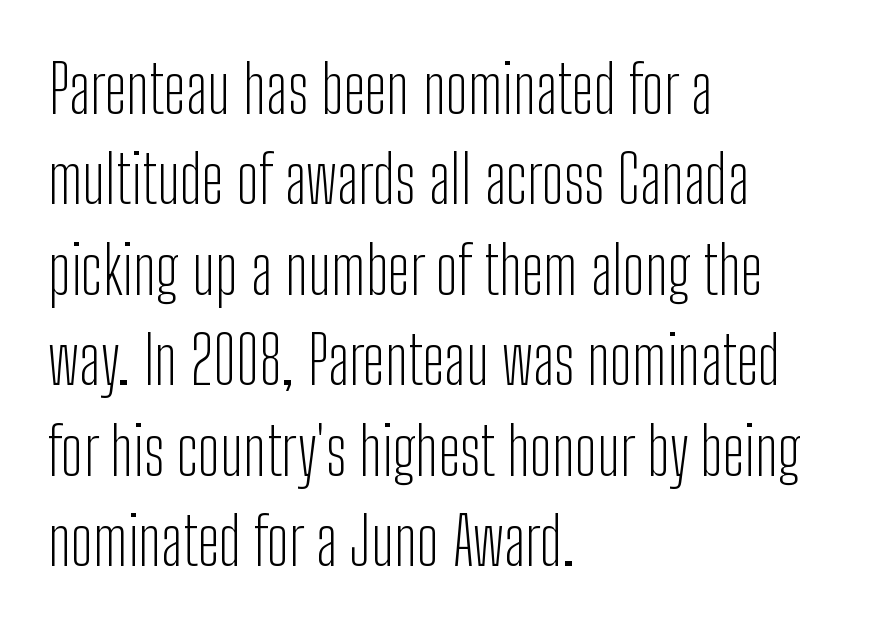
No heavy texture on the line: the type isn't bold. Baseline-to-baseline distance is the conventional proportion of letter height. Horizontally, the lines are justified to the leading edge only. Look at the tracking — it's just the regular setting, nothing added. Do the characters align in a grid? No, the font is proportional.
